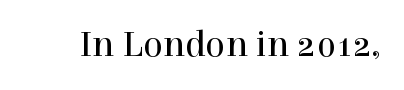
Q: Is the text bold? A: No.
Q: Is the text italic (slanted)? A: No, it is upright.
Q: Is the typeface a serif or a sans-serif typeface? A: Serif.
Q: Is the text underlined? A: No.
Q: Is the spacing between letters normal or unusually wide? A: Normal.
Q: Width (condensed, normal, or wide)? A: Normal.
Q: x-height? A: Medium.
Q: Monospaced? A: No.
